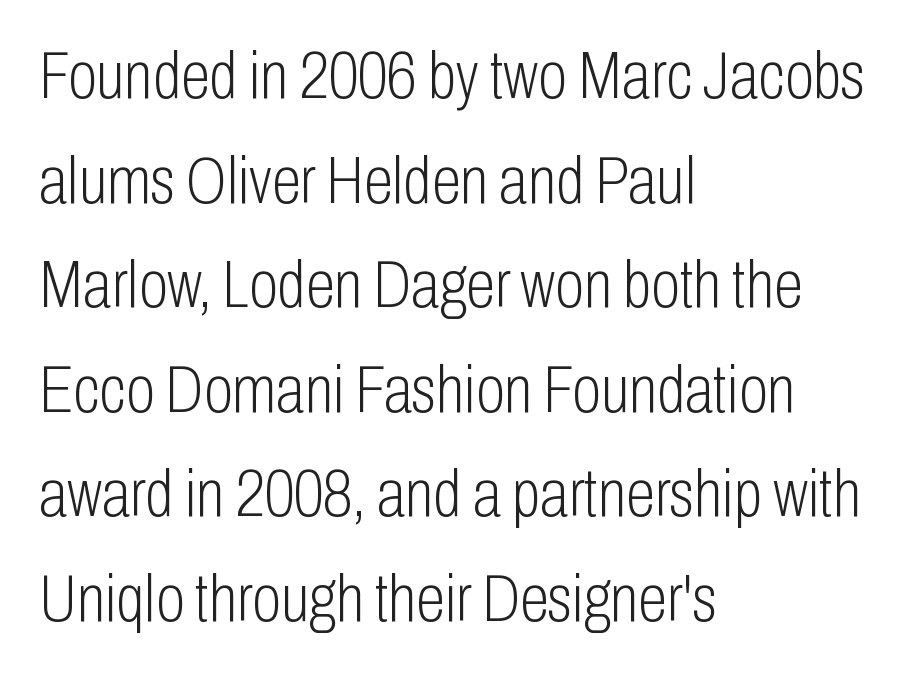
The image shows 67 px light, condensed sans-serif type, upright; set left-aligned, normal line spacing (1.56x), normal letter spacing, not underlined; low stroke contrast and a medium x-height.
